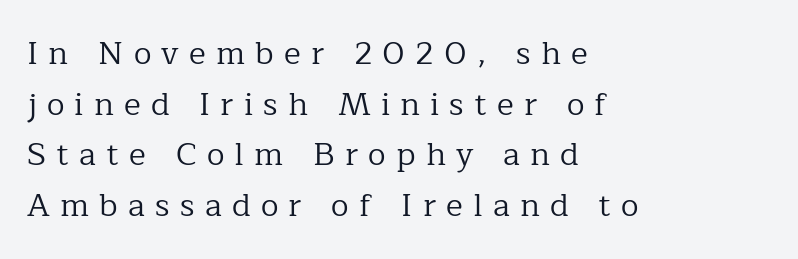
{"serif": "yes", "italic": "no", "bold": "no", "weight": "regular", "width": "normal", "stroke_contrast": "low", "x_height": "medium", "monospaced": "no", "underline": "no", "align": "left", "line_spacing": "normal", "line_spacing_ratio": 1.58, "letter_spacing": "wide", "letter_spacing_em": 0.32, "glyph_px": 32}
